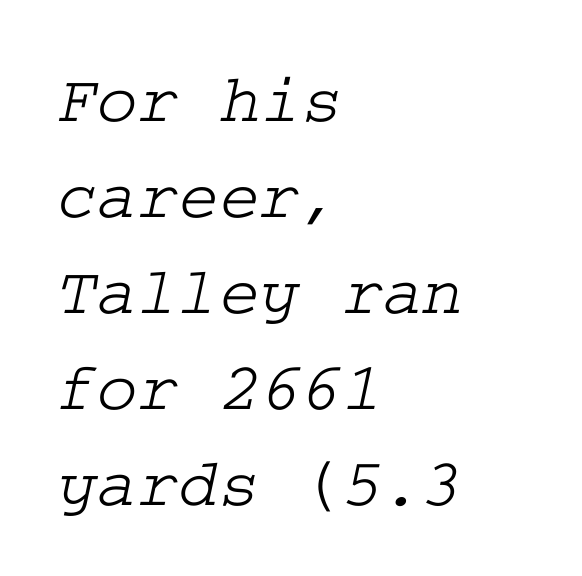
{"serif": "yes", "width": "wide", "stroke_contrast": "low", "x_height": "medium", "underline": "no", "align": "left", "line_spacing": "normal", "line_spacing_ratio": 1.39, "letter_spacing": "normal", "letter_spacing_em": 0.0, "glyph_px": 69}
